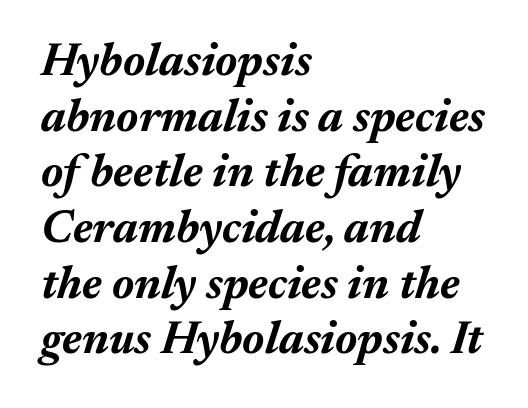
The image shows 46 px bold type, italic (leaning right); set left-aligned, line spacing 1.21x, normal letter spacing, not underlined; medium stroke contrast and a medium x-height.
